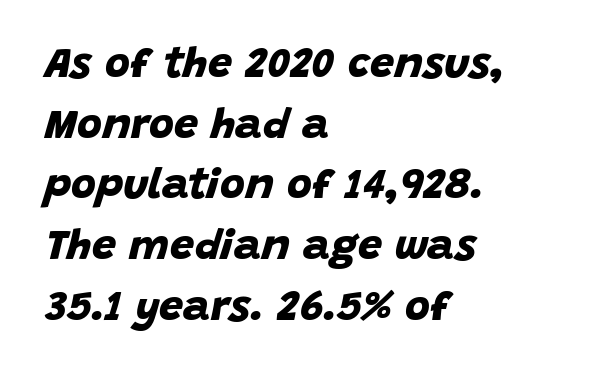
{"serif": "no", "bold": "yes", "weight": "bold", "width": "normal", "stroke_contrast": "low", "x_height": "large", "monospaced": "no", "underline": "no", "align": "left", "line_spacing": "normal", "line_spacing_ratio": 1.41, "letter_spacing": "normal", "letter_spacing_em": 0.0, "glyph_px": 43}
